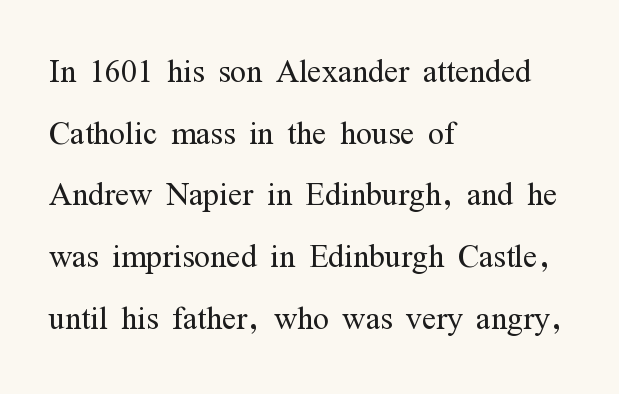
The image shows 42 px light, condensed serif type, upright; set left-aligned, normal line spacing (1.47x), normal letter spacing, not underlined; medium stroke contrast and a medium x-height.
